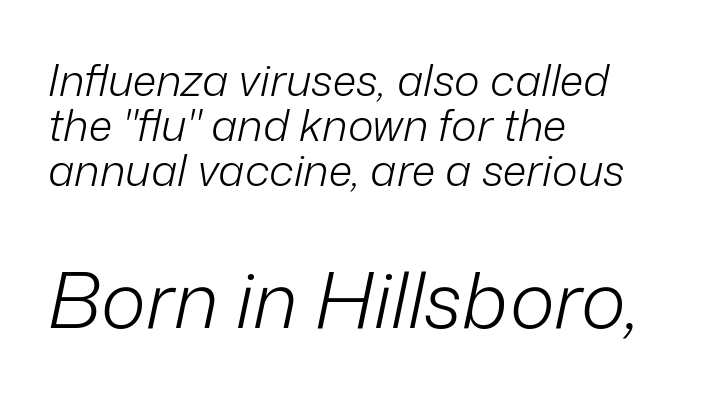
{"italic": "yes", "lean": "right", "slant_degrees": 12, "bold": "no", "weight": "light", "width": "normal", "stroke_contrast": "low", "x_height": "medium", "monospaced": "no", "underline": "no", "align": "left", "line_spacing": "tight", "line_spacing_ratio": 1.02, "letter_spacing": "normal", "letter_spacing_em": 0.0, "larger_block": "second", "size_ratio": 1.75, "glyph_px": 77}
